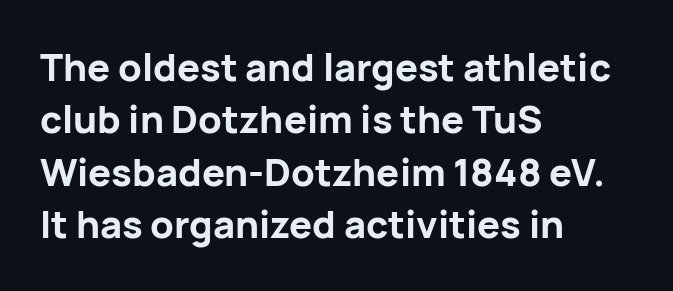
This is roman type, the default non-slanted kind. The foot of each line stays bare and open. Character widths vary here, with narrow letters taking less room than wide ones. Successive baselines arrive at the customary interval. These lines keep a tight, regular rhythm from letter to letter.
